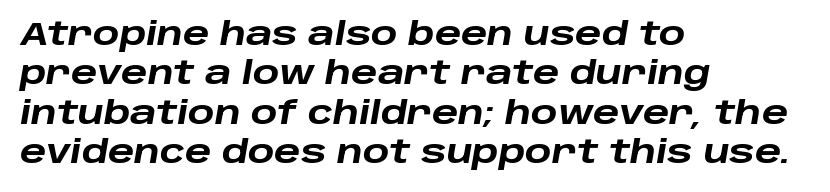
Typeset ragged right — the left edge is the straight one. Weight check: bold — yes, fully. Successive baselines arrive at the customary interval. Decoration check: the copy has no underline. Italic: yes, the glyphs are oblique.
